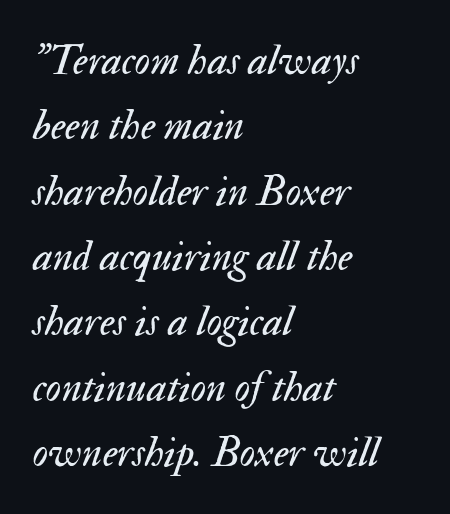
The image shows 43 px regular-weight type, italic (leaning right); set left-aligned, normal line spacing (1.52x), normal letter spacing, not underlined; medium stroke contrast and a small x-height.
